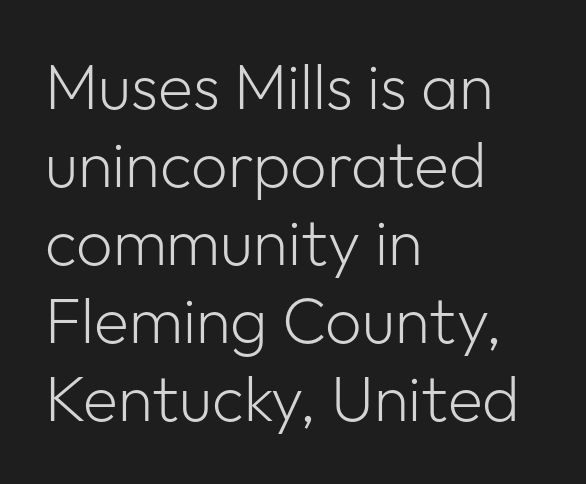
{"serif": "no", "italic": "no", "bold": "no", "weight": "light", "width": "normal", "stroke_contrast": "low", "x_height": "medium", "monospaced": "no", "underline": "no", "align": "left", "line_spacing_ratio": 1.22, "letter_spacing": "normal", "letter_spacing_em": 0.0, "glyph_px": 64}
